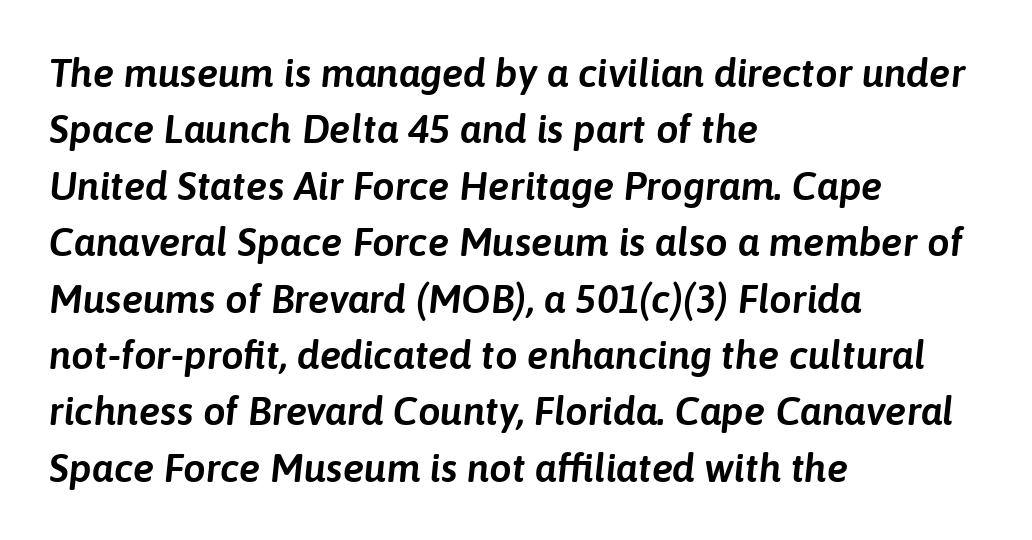
Evenly set lines give the paragraph a standard silhouette. The passage shown is not underscored anywhere. An italicized treatment has been applied to the whole sample. There is no visible air inserted between adjacent glyphs. Which margin do the lines hug? The left one — the right edge is uneven. Looks like regular typesetting: each glyph gets only the width it needs.
